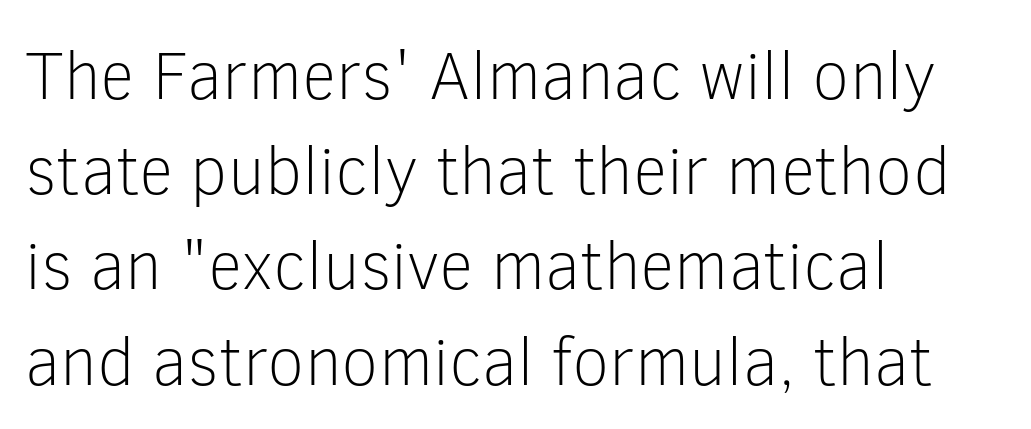
Q: Is the text bold? A: No.
Q: Is the text italic (slanted)? A: No, it is upright.
Q: Is the typeface a serif or a sans-serif typeface? A: Sans-serif.
Q: Is the text underlined? A: No.
Q: How is the paragraph aligned? A: Left-aligned.
Q: Is the spacing between letters normal or unusually wide? A: Normal.
Q: Is the spacing between lines tight, normal or loose? A: Normal.
Q: Width (condensed, normal, or wide)? A: Normal.
Q: Stroke contrast? A: Low.
Q: x-height? A: Medium.
Q: Monospaced? A: No.
